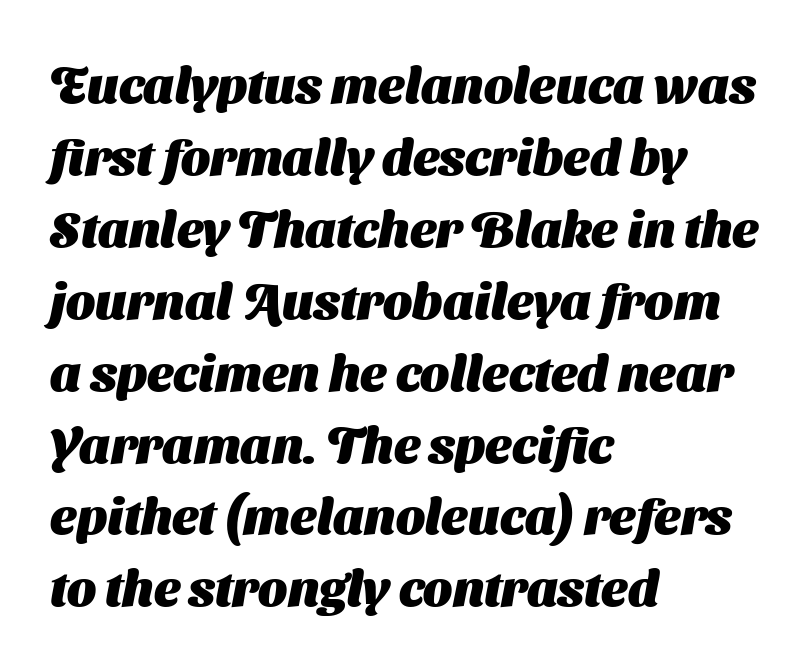
This sample has the flowing, uneven cadence of proportional lettering. Line spacing here is normal. Alignment: flush left. Here the glyphs are tracked normally, forming tight word shapes. The designer went with a sans here, leaving each stem footless.
